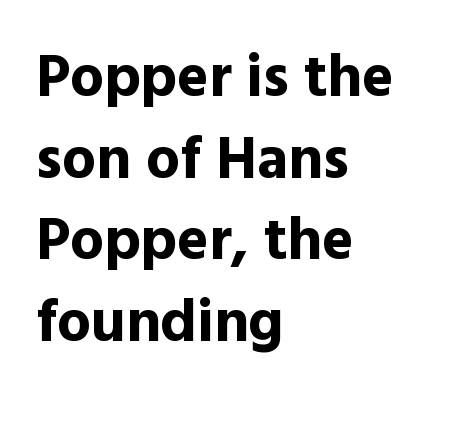
{"serif": "no", "italic": "no", "bold": "yes", "weight": "bold", "width": "normal", "x_height": "medium", "monospaced": "no", "underline": "no", "align": "left", "line_spacing": "normal", "line_spacing_ratio": 1.36, "letter_spacing": "normal", "letter_spacing_em": 0.0, "glyph_px": 60}
